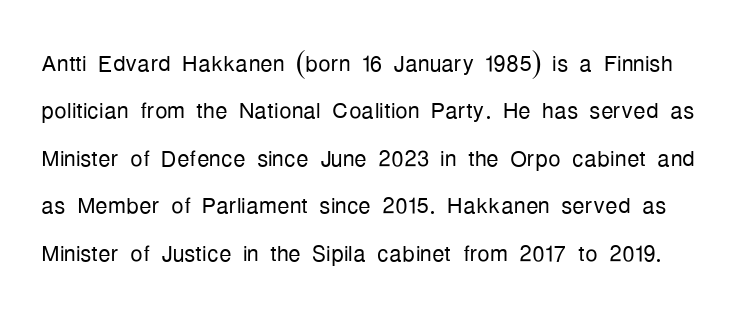
The line texture is even and compact thanks to regular tracking. Stems here are at most as thick as an everyday book face. A typesetter would call this leading conventional body-copy spacing. Do the characters align in a grid? No, the font is proportional.
